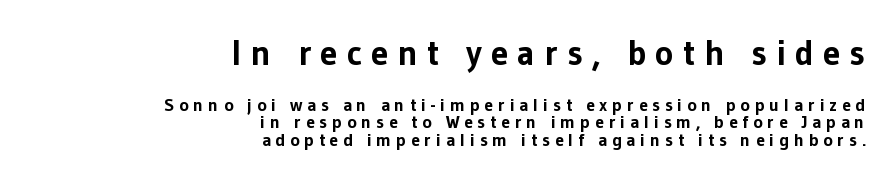
{"serif": "no", "italic": "no", "bold": "yes", "weight": "bold", "width": "normal", "stroke_contrast": "low", "x_height": "medium", "monospaced": "no", "underline": "no", "align": "right", "line_spacing": "tight", "line_spacing_ratio": 0.99, "letter_spacing": "wide", "letter_spacing_em": 0.26, "larger_block": "first", "size_ratio": 1.94, "glyph_px": 35}
